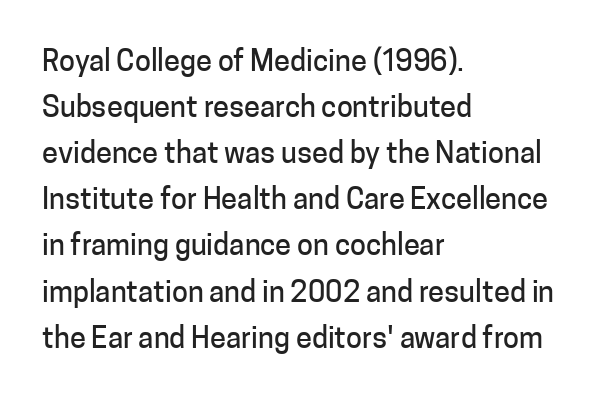
{"serif": "no", "italic": "no", "width": "normal", "stroke_contrast": "low", "x_height": "medium", "monospaced": "no", "underline": "no", "align": "left", "line_spacing": "normal", "line_spacing_ratio": 1.59, "letter_spacing": "normal", "letter_spacing_em": 0.0, "glyph_px": 29}
